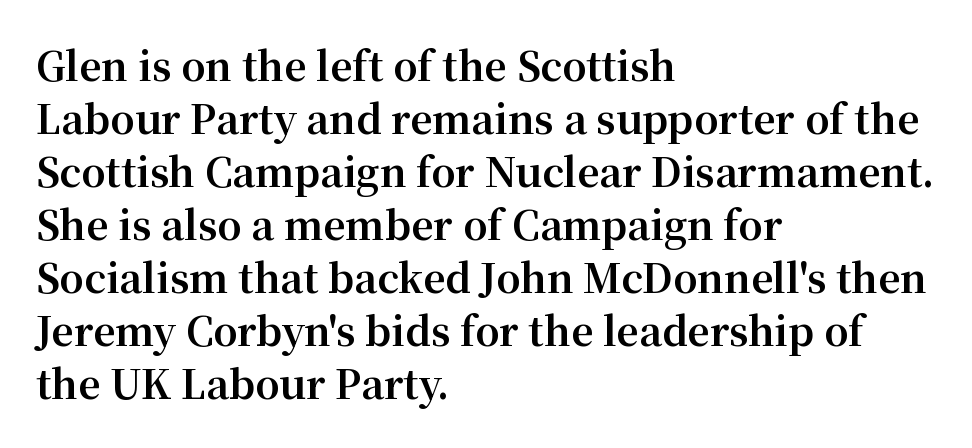
Q: Is the text bold? A: Yes.
Q: Is the text italic (slanted)? A: No, it is upright.
Q: Is the typeface a serif or a sans-serif typeface? A: Serif.
Q: Is the text underlined? A: No.
Q: How is the paragraph aligned? A: Left-aligned.
Q: Is the spacing between letters normal or unusually wide? A: Normal.
Q: Is the spacing between lines tight, normal or loose? A: Normal.
Q: Width (condensed, normal, or wide)? A: Normal.
Q: Stroke contrast? A: Medium.
Q: x-height? A: Medium.
Q: Monospaced? A: No.
